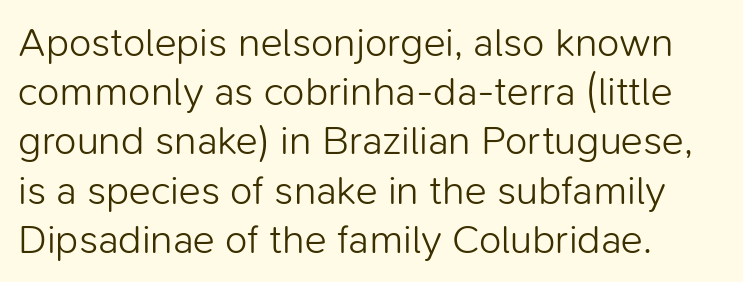
{"serif": "no", "italic": "no", "bold": "no", "weight": "light", "width": "normal", "stroke_contrast": "low", "x_height": "medium", "monospaced": "no", "underline": "no", "align": "left", "line_spacing_ratio": 1.2, "letter_spacing": "normal", "letter_spacing_em": 0.0, "glyph_px": 41}
